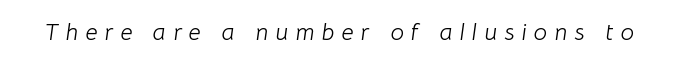
Q: Is the text bold? A: No.
Q: Is the text italic (slanted)? A: Yes, it leans right by about 8 degrees.
Q: Is the text underlined? A: No.
Q: Is the spacing between letters normal or unusually wide? A: Unusually wide.
